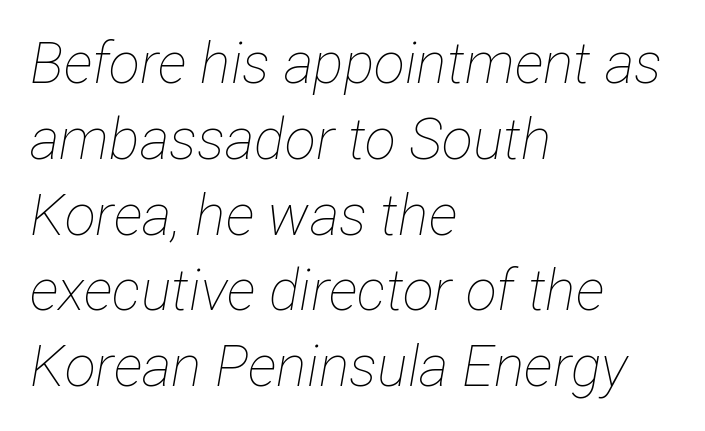
{"italic": "yes", "lean": "right", "slant_degrees": 12, "bold": "no", "weight": "thin", "width": "condensed", "stroke_contrast": "low", "x_height": "medium", "monospaced": "no", "underline": "no", "align": "left", "line_spacing": "normal", "line_spacing_ratio": 1.33, "letter_spacing": "normal", "letter_spacing_em": 0.0, "glyph_px": 57}
